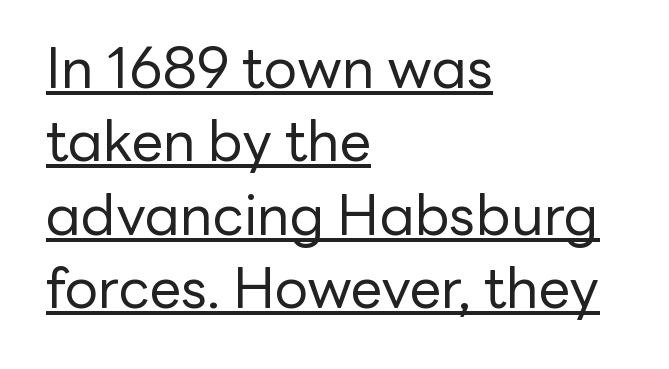
{"serif": "no", "italic": "no", "bold": "no", "weight": "regular", "width": "normal", "stroke_contrast": "low", "x_height": "medium", "monospaced": "no", "underline": "yes", "align": "left", "line_spacing": "normal", "line_spacing_ratio": 1.31, "letter_spacing": "normal", "letter_spacing_em": 0.0, "glyph_px": 56}
